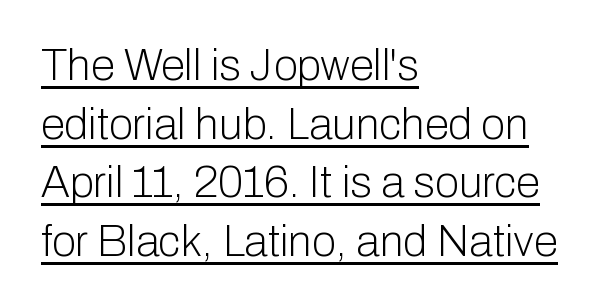
{"serif": "no", "italic": "no", "bold": "no", "weight": "light", "width": "normal", "stroke_contrast": "low", "x_height": "medium", "monospaced": "no", "underline": "yes", "align": "left", "line_spacing": "normal", "line_spacing_ratio": 1.33, "letter_spacing": "normal", "letter_spacing_em": 0.0, "glyph_px": 44}
